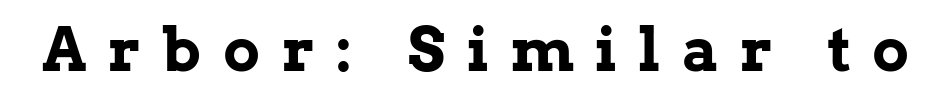
Letterform terminals end in serifs throughout the passage. The letters stand straight up with perfectly vertical stems. A clean baseline with only descenders dipping below it. The type is letterspaced generously, with wide tracking.
